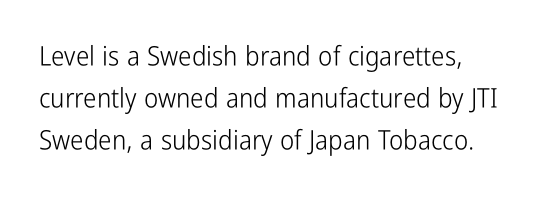
The image shows 27 px text type, upright; set left-aligned, normal line spacing (1.56x), normal letter spacing, not underlined.
